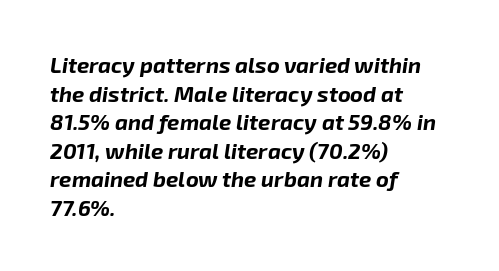
Q: Is the text bold? A: Yes.
Q: Is the text italic (slanted)? A: Yes, it leans right by about 8 degrees.
Q: Is the text underlined? A: No.
Q: How is the paragraph aligned? A: Left-aligned.
Q: Is the spacing between letters normal or unusually wide? A: Normal.
Q: Is the spacing between lines tight, normal or loose? A: Normal.
